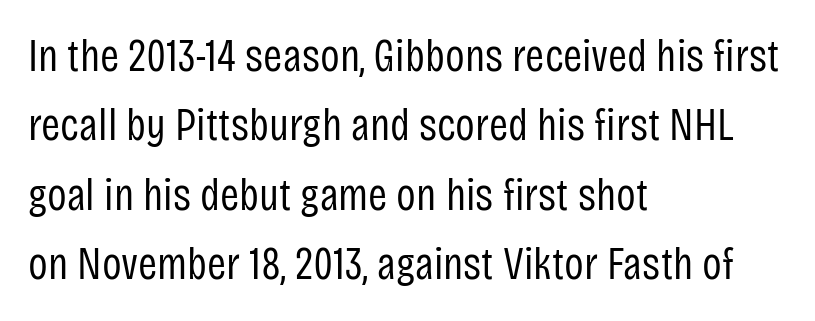
{"serif": "no", "italic": "no", "bold": "no", "weight": "regular", "width": "condensed", "stroke_contrast": "low", "x_height": "large", "monospaced": "no", "underline": "no", "align": "left", "line_spacing": "normal", "line_spacing_ratio": 1.51, "letter_spacing": "normal", "letter_spacing_em": 0.0, "glyph_px": 46}
